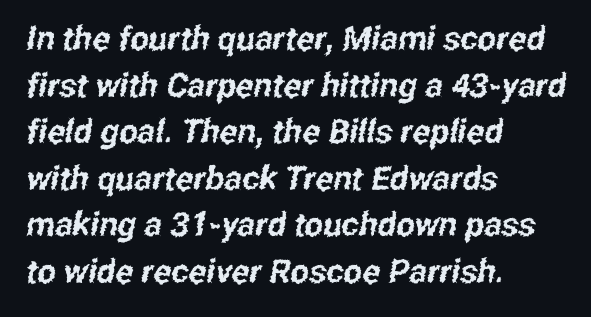
{"serif": "no", "width": "condensed", "stroke_contrast": "low", "x_height": "medium", "monospaced": "no", "underline": "no", "align": "left", "line_spacing": "normal", "line_spacing_ratio": 1.41, "letter_spacing": "normal", "letter_spacing_em": 0.0, "glyph_px": 33}
